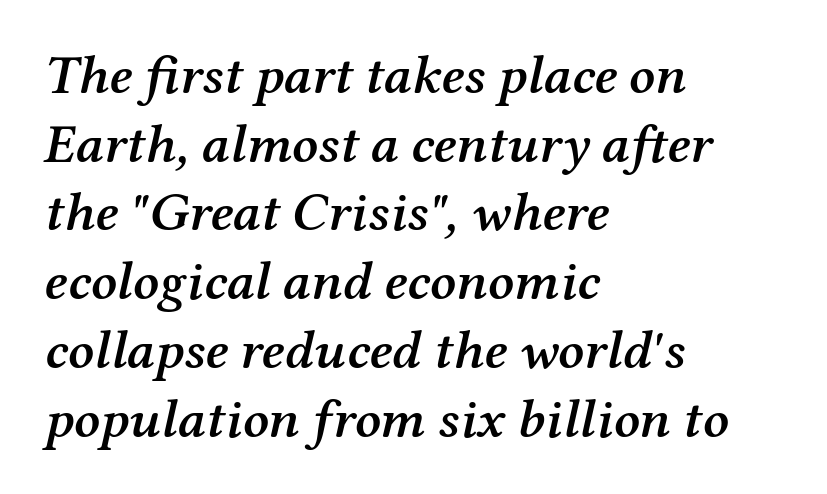
The image shows 55 px semibold serif type, italic (leaning right); set left-aligned, normal line spacing (1.25x), normal letter spacing, not underlined; medium stroke contrast and a medium x-height.
